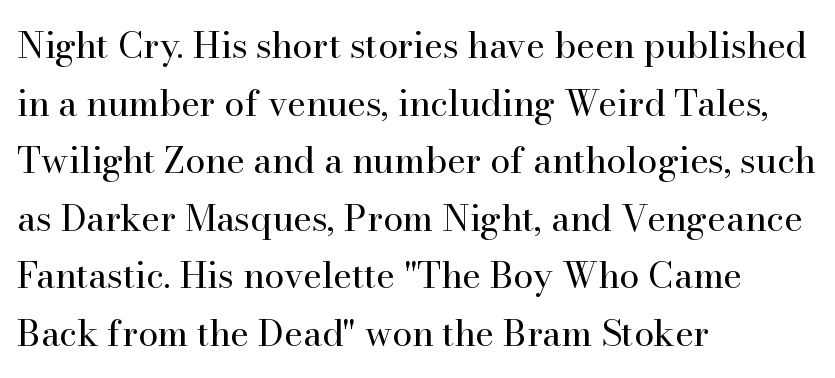
Varying glyph widths throughout — classic text-font behaviour. The letterforms sit shoulder to shoulder at normal distance. Vertical spacing — default. Is this a sans? No — the strokes have serifs. Lines of text with bare space underneath. The cut favours lightness, reaching ordinary text weight at its darkest.
